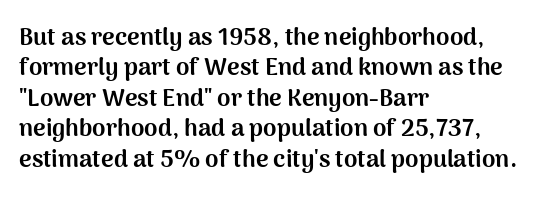
The glyphs are unaccompanied by any horizontal stroke below them. The leading is moderate, giving the passage an even texture. Left-aligned paragraph, ragged on the right. A full-strength bold gives these letters their thick strokes. This sample uses an upright cut, with every glyph sitting square on the baseline.
